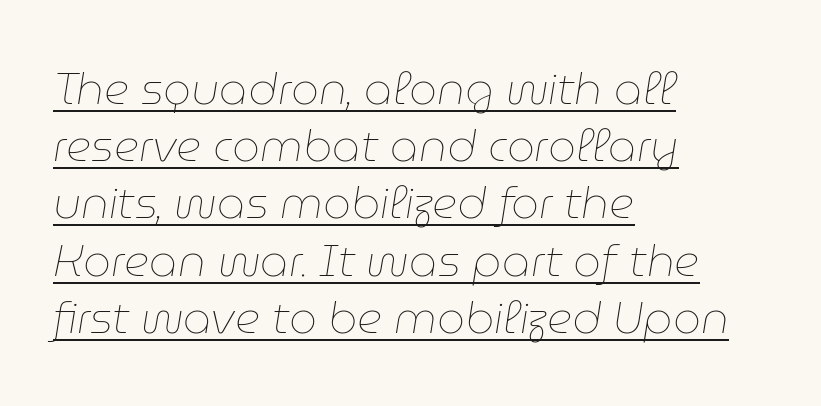
Q: Is the text bold? A: No.
Q: Is the text italic (slanted)? A: Yes, it leans right by about 9 degrees.
Q: Is the text underlined? A: Yes.
Q: How is the paragraph aligned? A: Left-aligned.
Q: Is the spacing between letters normal or unusually wide? A: Normal.
Q: Is the spacing between lines tight, normal or loose? A: Normal.
Q: Width (condensed, normal, or wide)? A: Normal.
Q: Stroke contrast? A: Low.
Q: x-height? A: Medium.
Q: Monospaced? A: No.
